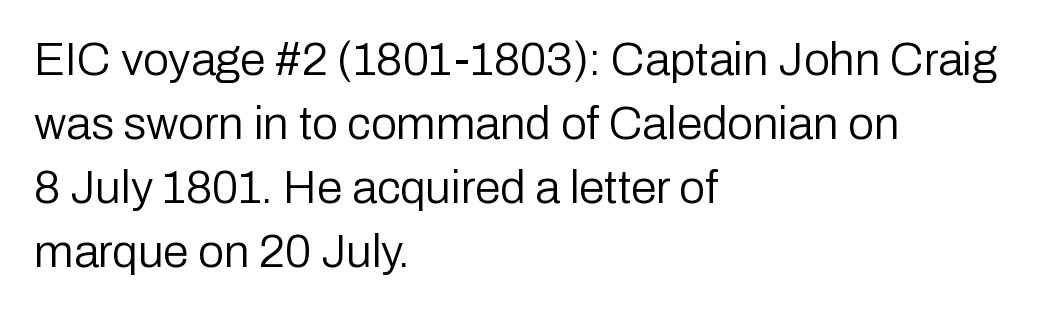
{"serif": "no", "italic": "no", "bold": "no", "weight": "regular", "width": "normal", "stroke_contrast": "low", "x_height": "medium", "monospaced": "no", "underline": "no", "align": "left", "line_spacing": "normal", "line_spacing_ratio": 1.39, "letter_spacing": "normal", "letter_spacing_em": 0.0, "glyph_px": 46}
